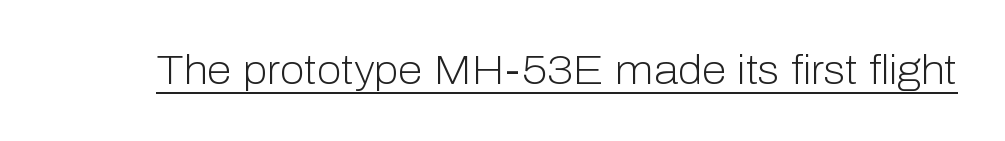
The image shows 40 px light sans-serif type, upright; set normal letter spacing, underlined; low stroke contrast and a medium x-height.
